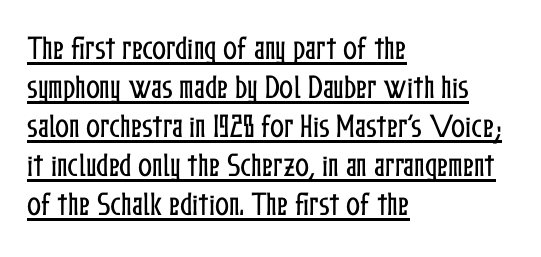
Q: Is the text italic (slanted)? A: No, it is upright.
Q: Is the text underlined? A: Yes.
Q: How is the paragraph aligned? A: Left-aligned.
Q: Is the spacing between letters normal or unusually wide? A: Normal.
Q: Is the spacing between lines tight, normal or loose? A: Normal.
